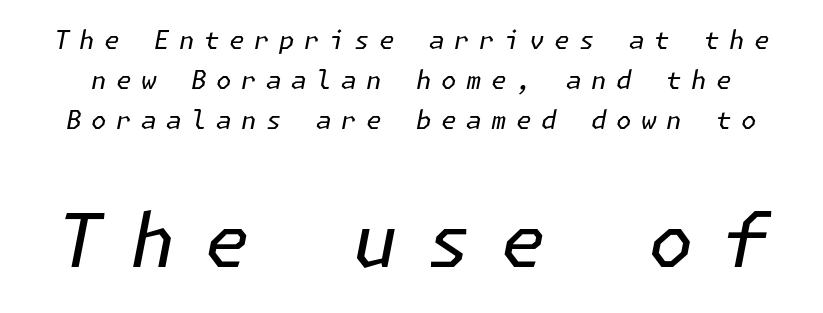
{"italic": "yes", "lean": "right", "slant_degrees": 11, "bold": "no", "weight": "regular", "width": "normal", "stroke_contrast": "low", "x_height": "medium", "underline": "no", "line_spacing": "normal", "line_spacing_ratio": 1.61, "letter_spacing": "wide", "letter_spacing_em": 0.38, "larger_block": "second", "size_ratio": 2.96, "glyph_px": 74}
